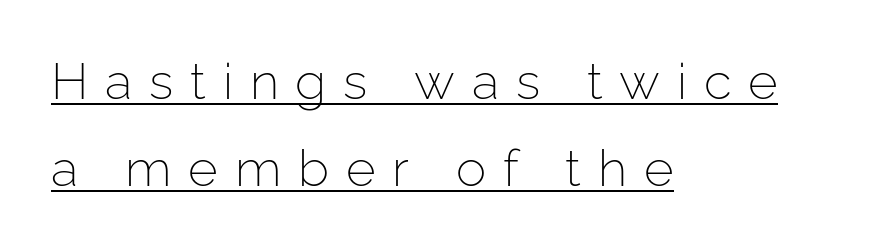
{"serif": "no", "italic": "no", "bold": "no", "weight": "light", "width": "normal", "stroke_contrast": "low", "x_height": "medium", "monospaced": "no", "underline": "yes", "align": "left", "line_spacing_ratio": 1.71, "letter_spacing": "wide", "letter_spacing_em": 0.33, "glyph_px": 51}
